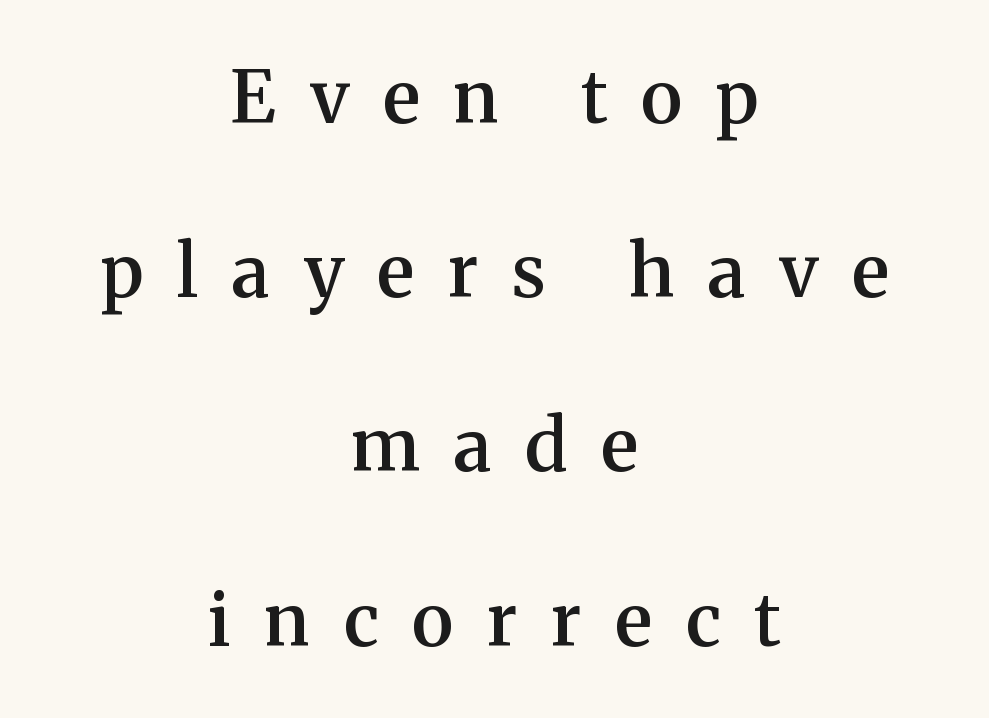
Line starts and ends both wander, symmetrically. The type sits square on the baseline with zero lean. Stems and bowls a touch heavier than normal — semibold. Students, note that the glyphs here are deliberately spaced far apart.
